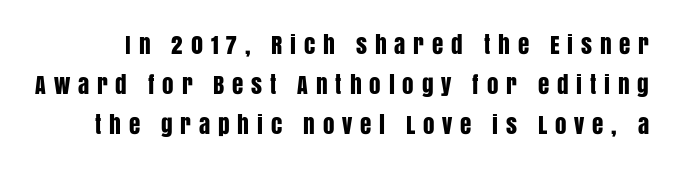
The image shows 23 px text type, upright; set line spacing 1.73x, unusually wide letter spacing (+0.34 em), not underlined.
